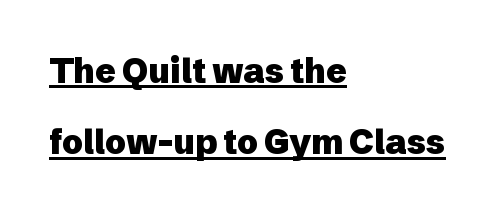
The image shows 34 px heavy sans-serif type, upright; set left-aligned, loose line spacing (2.1x), normal letter spacing, underlined; low stroke contrast and a medium x-height.
